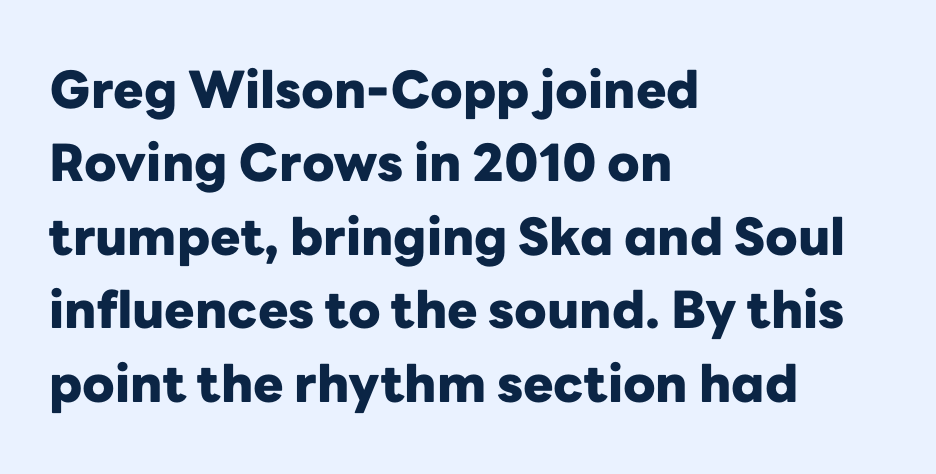
{"serif": "no", "italic": "no", "bold": "yes", "weight": "heavy", "width": "normal", "stroke_contrast": "low", "x_height": "medium", "monospaced": "no", "underline": "no", "align": "left", "line_spacing": "normal", "line_spacing_ratio": 1.44, "letter_spacing": "normal", "letter_spacing_em": 0.0, "glyph_px": 51}
